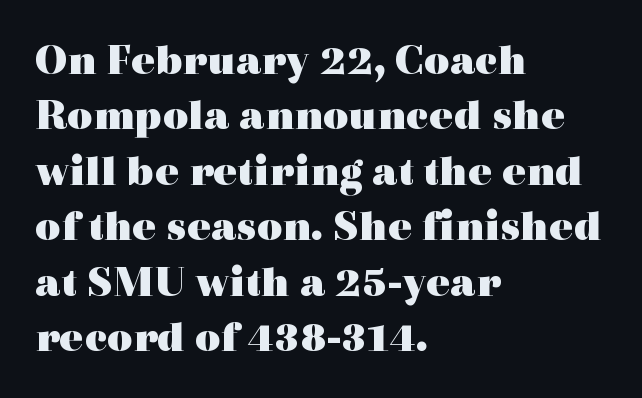
Q: Is the text bold? A: Yes.
Q: Is the text italic (slanted)? A: No, it is upright.
Q: Is the typeface a serif or a sans-serif typeface? A: Serif.
Q: Is the text underlined? A: No.
Q: How is the paragraph aligned? A: Left-aligned.
Q: Is the spacing between letters normal or unusually wide? A: Normal.
Q: Is the spacing between lines tight, normal or loose? A: Normal.
Q: Width (condensed, normal, or wide)? A: Wide.
Q: x-height? A: Medium.
Q: Monospaced? A: No.
